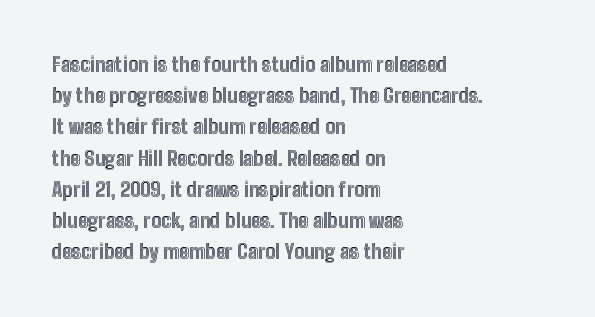
Q: Is the text italic (slanted)? A: No, it is upright.
Q: Is the text underlined? A: No.
Q: How is the paragraph aligned? A: Left-aligned.
Q: Is the spacing between letters normal or unusually wide? A: Normal.
Q: Is the spacing between lines tight, normal or loose? A: Normal.
